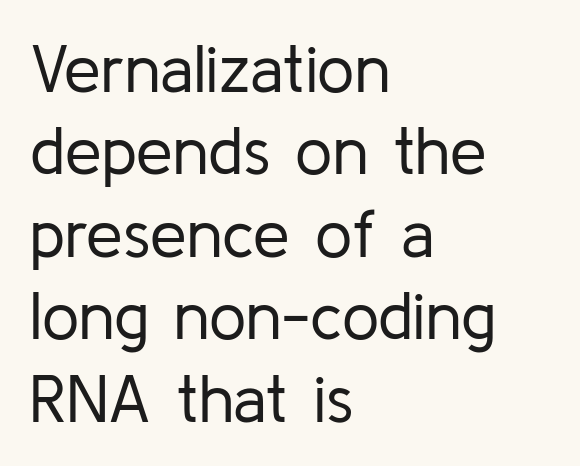
The image shows 66 px regular-weight sans-serif type, upright; set left-aligned, normal line spacing (1.25x), normal letter spacing, not underlined; low stroke contrast and a medium x-height.
